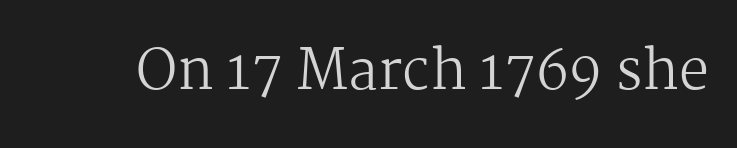
Ink coverage per letter is moderate at most. In terms of posture, this sample is upright. What kind of face is this? One with serifs. Quick note: underline off.
